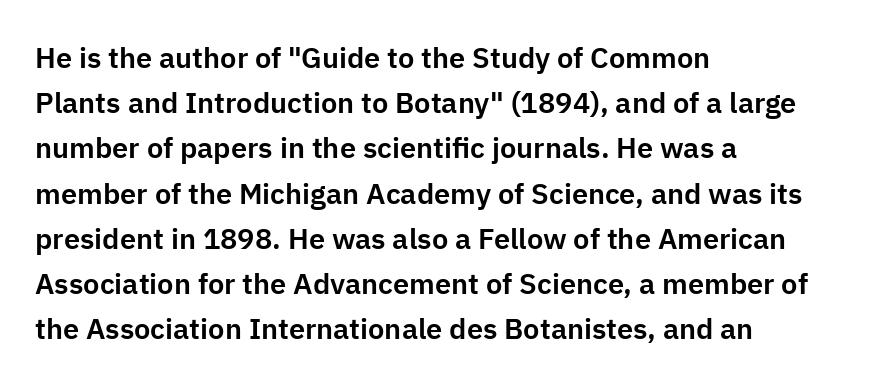
Q: Is the text italic (slanted)? A: No, it is upright.
Q: Is the typeface a serif or a sans-serif typeface? A: Sans-serif.
Q: Is the text underlined? A: No.
Q: How is the paragraph aligned? A: Left-aligned.
Q: Is the spacing between letters normal or unusually wide? A: Normal.
Q: Is the spacing between lines tight, normal or loose? A: Normal.
Q: Width (condensed, normal, or wide)? A: Normal.
Q: Stroke contrast? A: Low.
Q: x-height? A: Medium.
Q: Monospaced? A: No.
